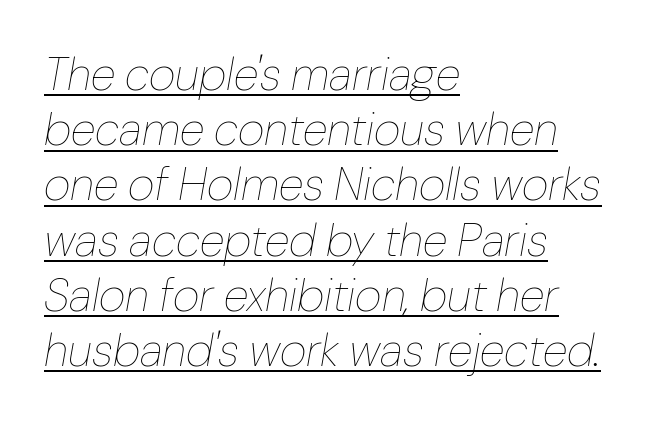
Q: Is the text bold? A: No.
Q: Is the text italic (slanted)? A: Yes, it leans right by about 10 degrees.
Q: Is the text underlined? A: Yes.
Q: How is the paragraph aligned? A: Left-aligned.
Q: Is the spacing between letters normal or unusually wide? A: Normal.
Q: Width (condensed, normal, or wide)? A: Normal.
Q: Stroke contrast? A: Low.
Q: x-height? A: Medium.
Q: Monospaced? A: No.
